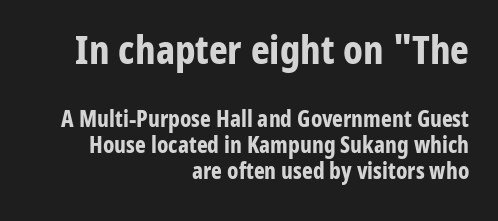
The image shows 40 px bold, condensed sans-serif type, upright; set right-aligned, tight line spacing (1.14x), normal letter spacing, not underlined; the first (top) block is 1.74x larger; low stroke contrast and a medium x-height.
